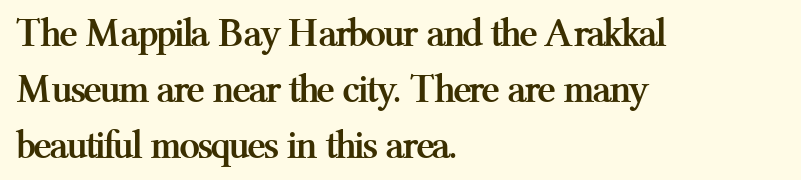
{"serif": "yes", "italic": "no", "bold": "yes", "weight": "semibold", "width": "normal", "stroke_contrast": "medium", "x_height": "medium", "monospaced": "no", "underline": "no", "align": "left", "line_spacing": "normal", "line_spacing_ratio": 1.36, "letter_spacing": "normal", "letter_spacing_em": 0.0, "glyph_px": 41}
